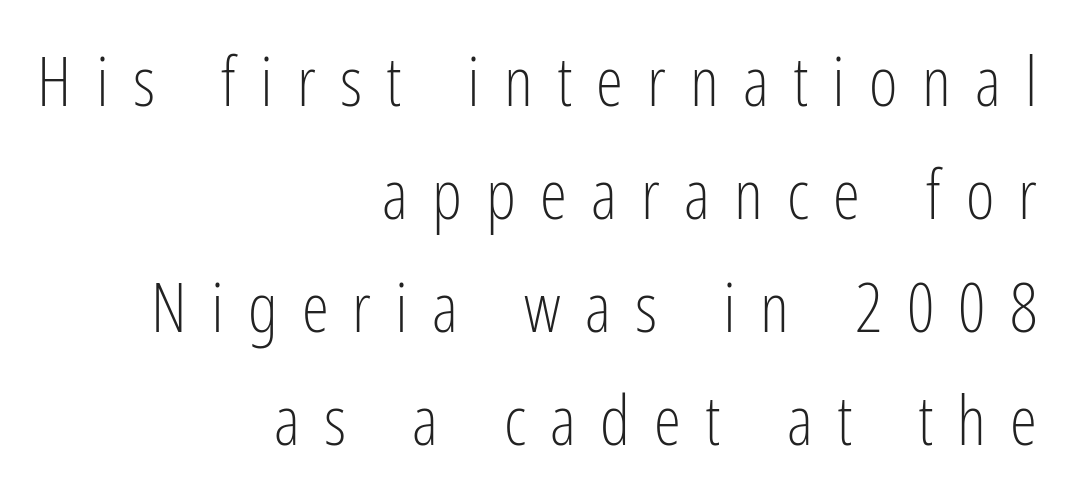
{"serif": "no", "italic": "no", "bold": "no", "weight": "light", "width": "condensed", "stroke_contrast": "low", "x_height": "medium", "monospaced": "no", "underline": "no", "align": "right", "line_spacing": "normal", "line_spacing_ratio": 1.64, "letter_spacing": "wide", "letter_spacing_em": 0.35, "glyph_px": 69}
